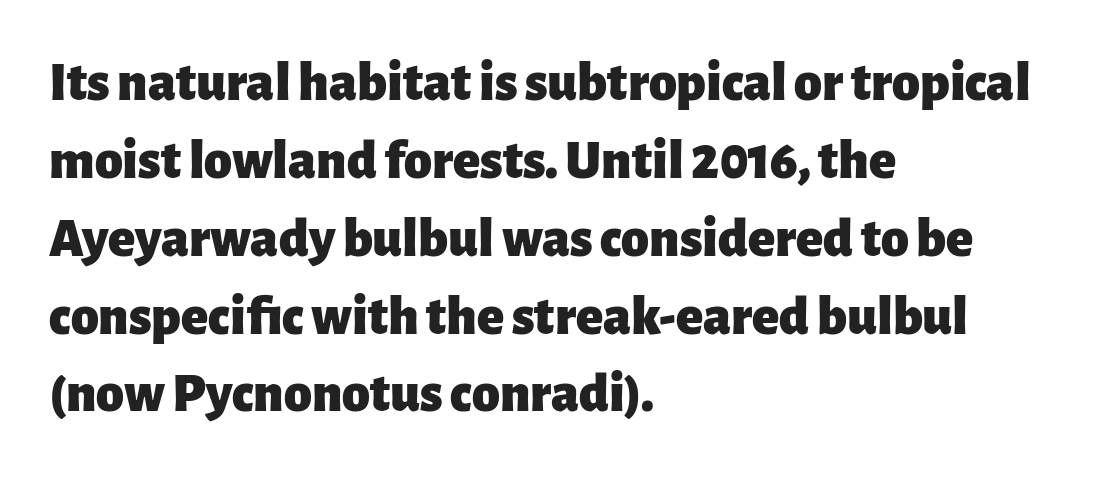
The image shows 56 px heavy sans-serif type, upright; set left-aligned, normal line spacing (1.39x), normal letter spacing, not underlined; low stroke contrast and a medium x-height.
